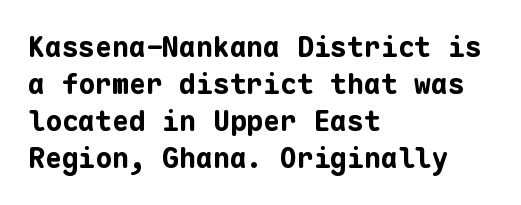
No extra tracking has been applied to these lines. Just letters on the line, the space beneath them empty. These lines are rendered in a fixed-pitch font. Emphasis by weight is at full strength: bold.
